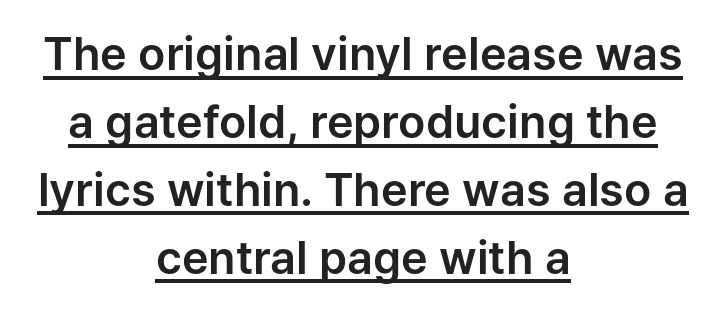
{"serif": "no", "italic": "no", "width": "normal", "stroke_contrast": "low", "x_height": "medium", "monospaced": "no", "underline": "yes", "align": "center", "line_spacing": "normal", "line_spacing_ratio": 1.51, "letter_spacing": "normal", "letter_spacing_em": 0.0, "glyph_px": 45}
